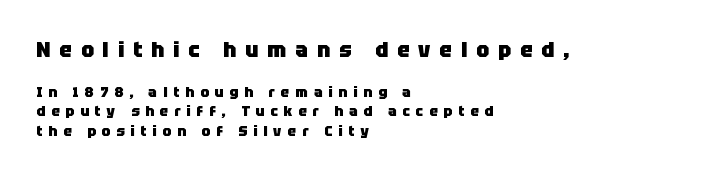
Of the two passages, the one on top uses the larger point size. A roman cut, with each character standing at attention. If you measured baseline to baseline, you'd find a middling distance. The face used here has the dense, thick strokes of a bold. All the whitespace from short lines collects on the right.
